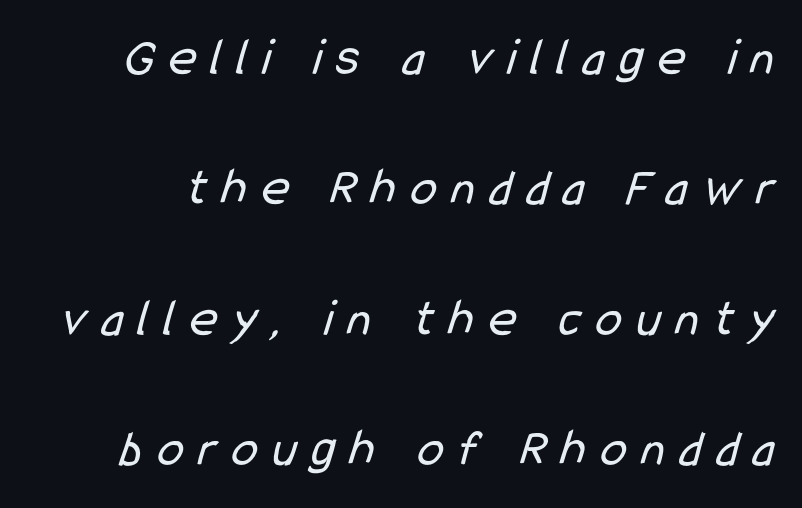
The image shows 53 px regular-weight, condensed sans-serif type; set loose line spacing (2.46x), unusually wide letter spacing (+0.28 em), not underlined; low stroke contrast and a medium x-height.
